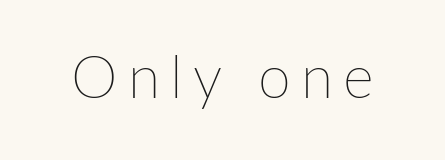
These lines are rendered in a variable-pitch font. This is roman type, the default non-slanted kind. A quiet, ordinary-to-light weight characterises the typeface. Descenders are the only things crossing below the line.
